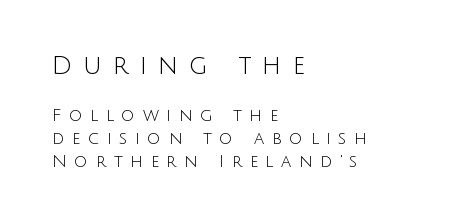
The image shows 25 px text type, upright; set left-aligned, normal line spacing (1.36x), unusually wide letter spacing (+0.44 em), not underlined; the first (top) block is 1.47x larger.
